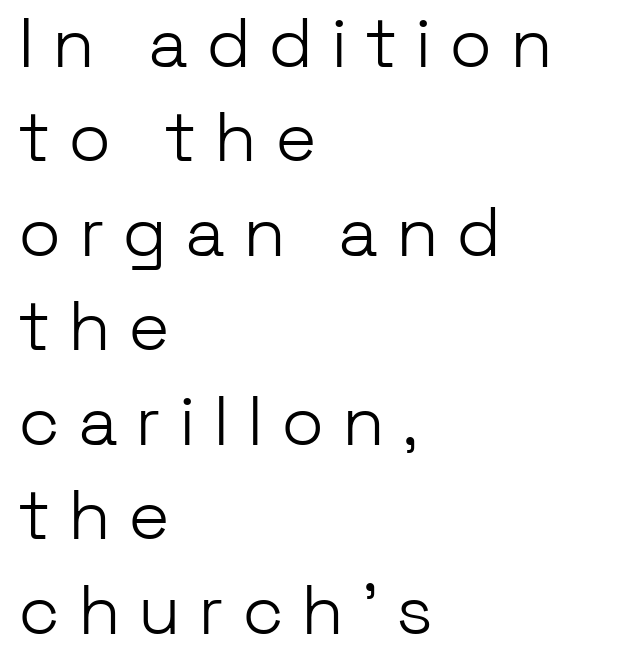
The image shows 70 px light sans-serif type, upright; set left-aligned, normal line spacing (1.35x), unusually wide letter spacing (+0.25 em), not underlined; low stroke contrast and a medium x-height.
